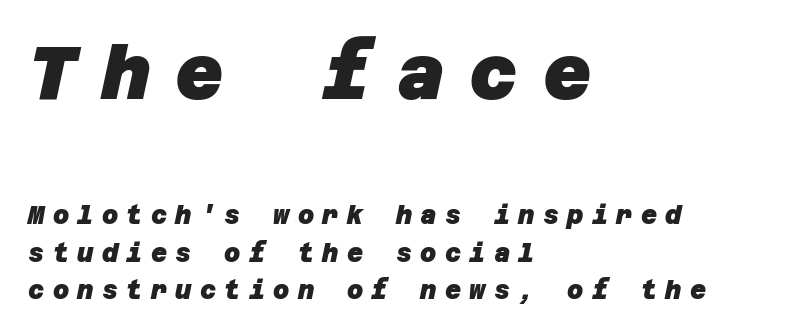
{"serif": "no", "bold": "yes", "weight": "heavy", "width": "normal", "stroke_contrast": "low", "x_height": "large", "underline": "no", "align": "left", "line_spacing": "normal", "line_spacing_ratio": 1.5, "letter_spacing": "wide", "letter_spacing_em": 0.33, "larger_block": "first", "size_ratio": 3.0, "glyph_px": 75}
